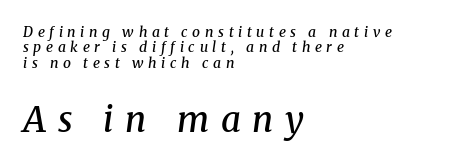
{"serif": "yes", "italic": "yes", "lean": "right", "slant_degrees": 8, "bold": "semi", "weight": "semibold", "width": "normal", "stroke_contrast": "medium", "x_height": "medium", "monospaced": "no", "underline": "no", "align": "left", "line_spacing": "tight", "line_spacing_ratio": 1.1, "letter_spacing": "wide", "letter_spacing_em": 0.33, "larger_block": "second", "size_ratio": 2.5, "glyph_px": 35}
